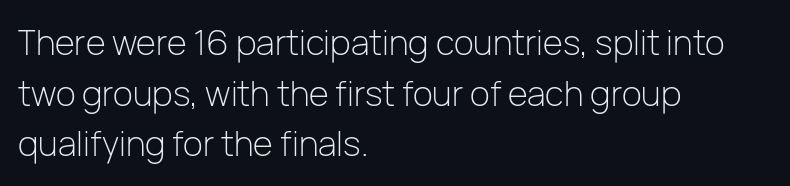
{"serif": "no", "italic": "no", "bold": "no", "weight": "light", "width": "normal", "stroke_contrast": "low", "x_height": "medium", "monospaced": "no", "underline": "no", "align": "left", "line_spacing": "normal", "line_spacing_ratio": 1.49, "letter_spacing": "normal", "letter_spacing_em": 0.0, "glyph_px": 34}
